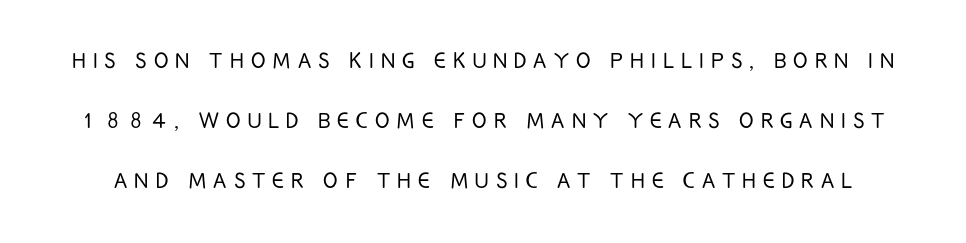
You could only call the tracking loose — the letters float apart. The area under the type is left untouched. The lettering stays uniformly vertical, giving the passage a roman look. A great deal of white space separates one row of letters from the next. The cut favours lightness, reaching ordinary text weight at its darkest.
